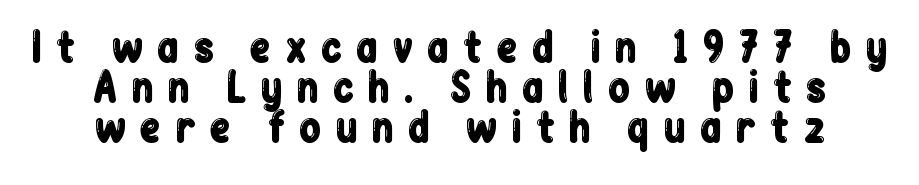
{"serif": "no", "italic": "no", "width": "condensed", "stroke_contrast": "low", "x_height": "medium", "monospaced": "no", "underline": "no", "align": "center", "line_spacing": "tight", "line_spacing_ratio": 0.97, "letter_spacing": "wide", "letter_spacing_em": 0.31, "glyph_px": 41}
